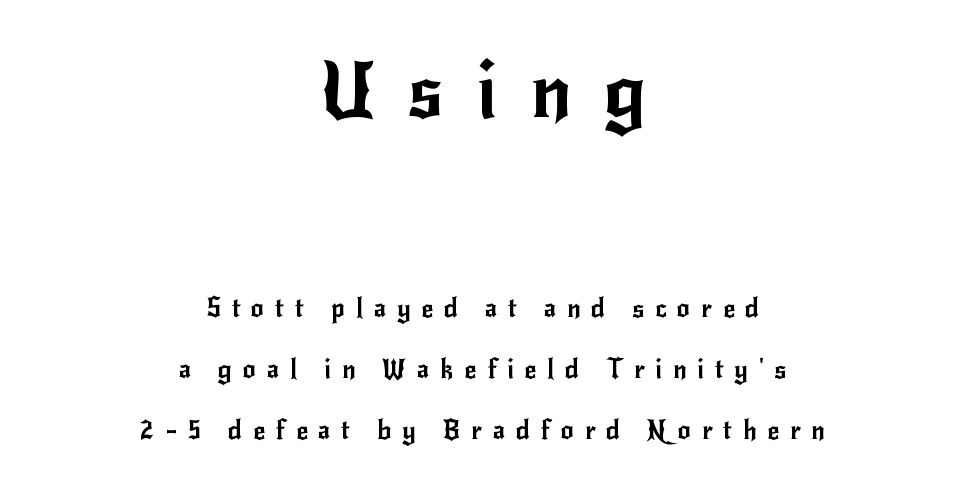
Quick note: not italic, upright. Students, observe: this is what heavily led, spacious text looks like. The emphasis by scale lands on block number one, above. The space beneath each line is pristine and unruled. Centered paragraph, ragged on both sides.
